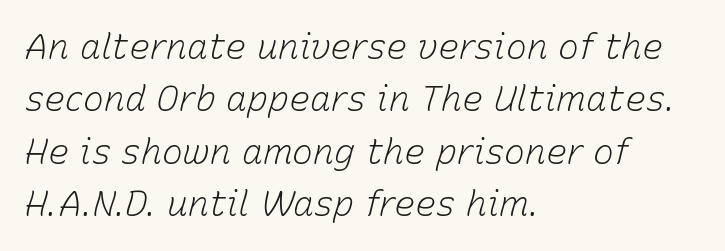
The tracking reads as untouched default to a designer's eye. The typesetting does not lean heavy: it is not bold. Does the copy run flush right? No — it runs flush left. Every character sits at an angle, as italics do. Descenders are the only things crossing below the line. Leading: standard.
